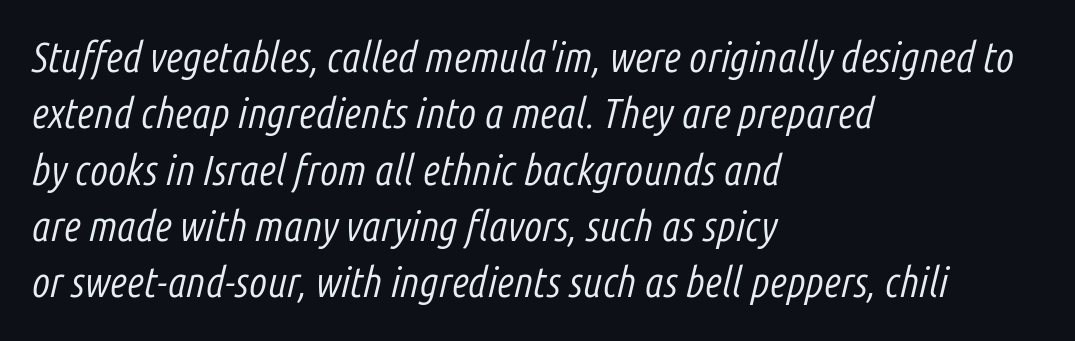
{"italic": "yes", "lean": "right", "slant_degrees": 14, "bold": "no", "weight": "light", "width": "condensed", "stroke_contrast": "low", "x_height": "medium", "monospaced": "no", "underline": "no", "align": "left", "line_spacing": "normal", "line_spacing_ratio": 1.34, "letter_spacing": "normal", "letter_spacing_em": 0.0, "glyph_px": 42}
